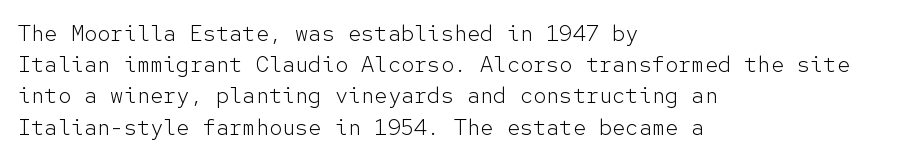
The image shows 22 px text type, upright; set left-aligned, normal line spacing (1.42x), normal letter spacing, not underlined.
